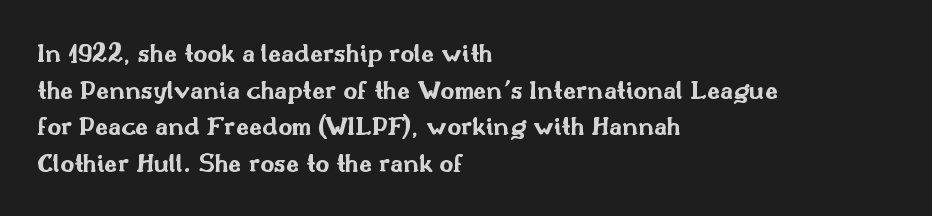
The image shows 27 px bold type, upright; set left-aligned, normal line spacing (1.36x), normal letter spacing, not underlined.
